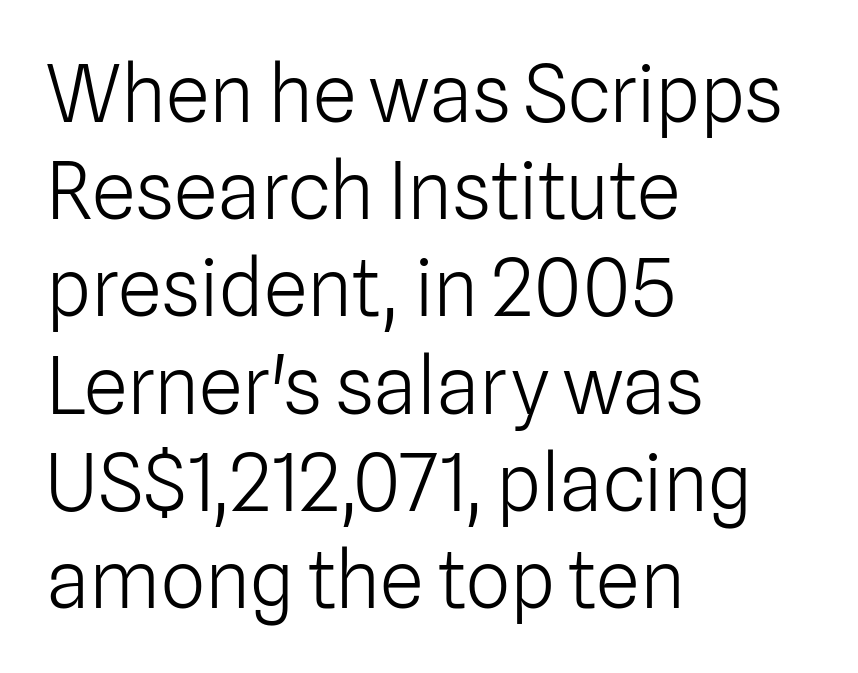
Q: Is the text bold? A: No.
Q: Is the text italic (slanted)? A: No, it is upright.
Q: Is the typeface a serif or a sans-serif typeface? A: Sans-serif.
Q: Is the text underlined? A: No.
Q: How is the paragraph aligned? A: Left-aligned.
Q: Is the spacing between letters normal or unusually wide? A: Normal.
Q: Width (condensed, normal, or wide)? A: Normal.
Q: Stroke contrast? A: Low.
Q: x-height? A: Medium.
Q: Monospaced? A: No.
